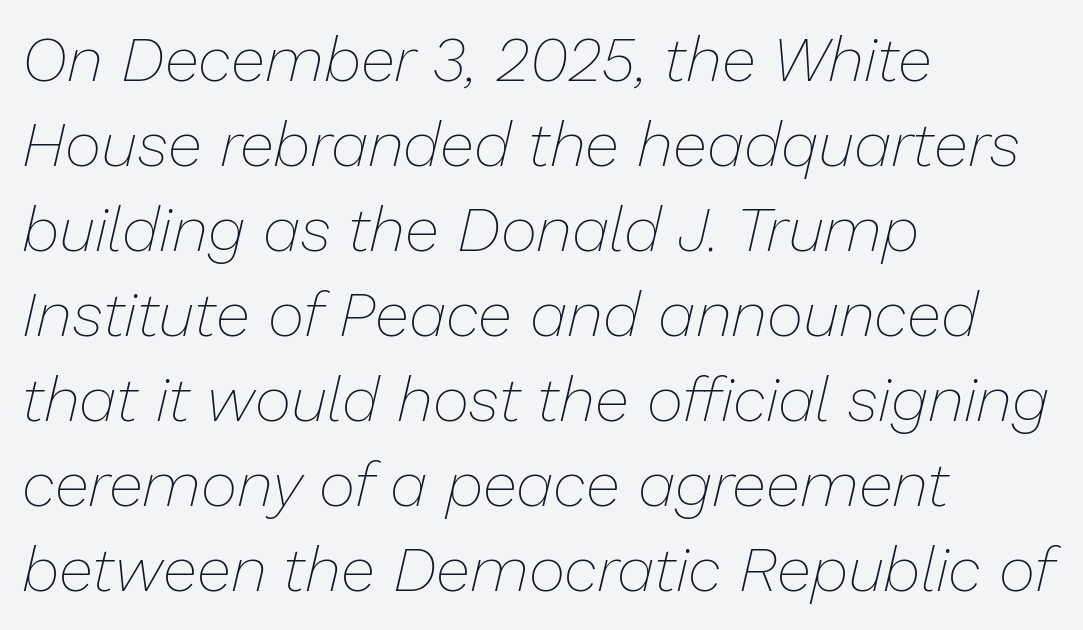
Think of a printed novel: that variable character pitch is what you see here. Does the copy run flush right? No — it runs flush left. This is oblique type, the kind used for emphasis or titles. Letter spacing: default. Nothing heavy about these letters — not bold at all.
